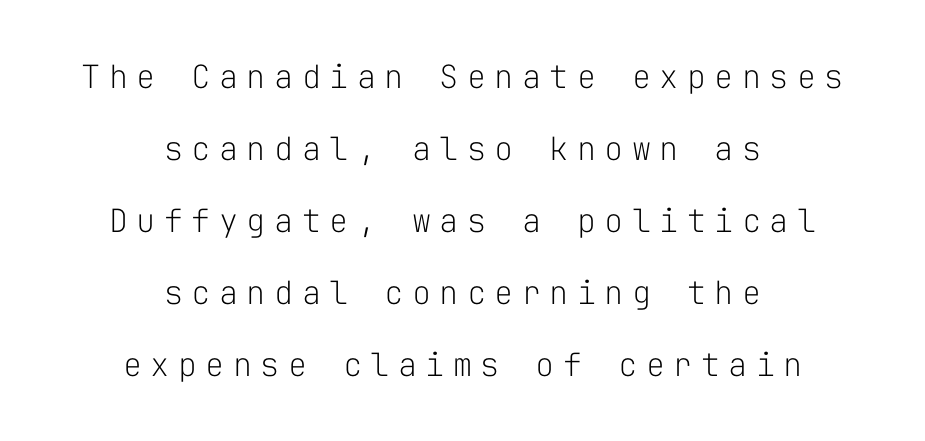
Q: Is the text bold? A: No.
Q: Is the text italic (slanted)? A: No, it is upright.
Q: Is the typeface a serif or a sans-serif typeface? A: Sans-serif.
Q: Is the text underlined? A: No.
Q: How is the paragraph aligned? A: Centered.
Q: Is the spacing between letters normal or unusually wide? A: Unusually wide.
Q: Is the spacing between lines tight, normal or loose? A: Loose.
Q: Width (condensed, normal, or wide)? A: Normal.
Q: Stroke contrast? A: Low.
Q: x-height? A: Medium.
Q: Monospaced? A: Yes.
